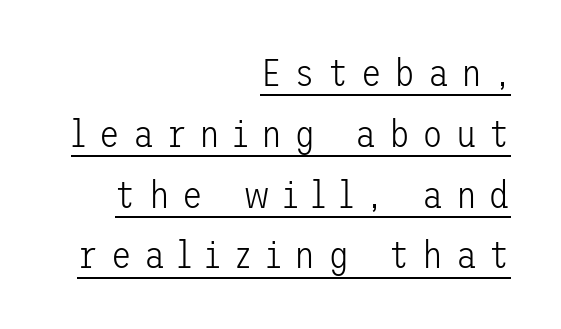
{"serif": "no", "italic": "no", "bold": "no", "weight": "light", "width": "normal", "stroke_contrast": "low", "x_height": "medium", "underline": "yes", "align": "right", "line_spacing": "normal", "line_spacing_ratio": 1.6, "letter_spacing": "wide", "letter_spacing_em": 0.33, "glyph_px": 38}
